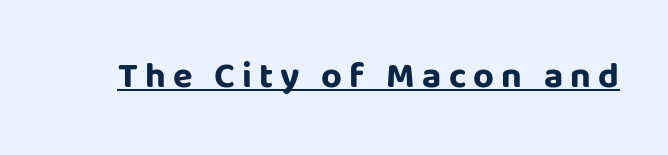
Q: Is the text bold? A: Yes.
Q: Is the text italic (slanted)? A: No, it is upright.
Q: Is the typeface a serif or a sans-serif typeface? A: Sans-serif.
Q: Is the text underlined? A: Yes.
Q: Is the spacing between letters normal or unusually wide? A: Unusually wide.
Q: Width (condensed, normal, or wide)? A: Normal.
Q: Stroke contrast? A: Low.
Q: x-height? A: Large.
Q: Monospaced? A: No.
